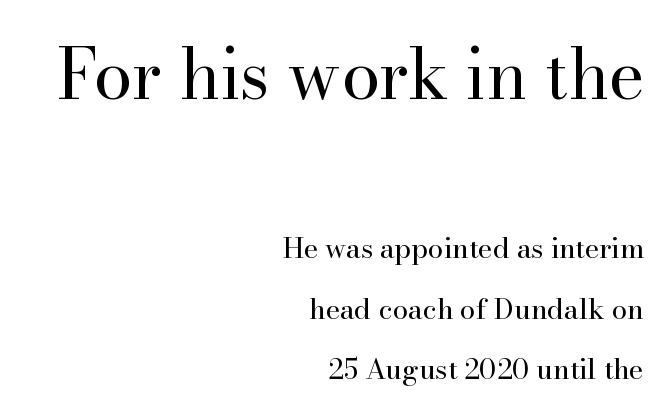
Q: Is the text bold? A: No.
Q: Is the text italic (slanted)? A: No, it is upright.
Q: Is the typeface a serif or a sans-serif typeface? A: Serif.
Q: Is the text underlined? A: No.
Q: How is the paragraph aligned? A: Right-aligned.
Q: Is the spacing between letters normal or unusually wide? A: Normal.
Q: Is the spacing between lines tight, normal or loose? A: Loose.
Q: Which block of text is set in a larger size, the first (top) or the second (bottom)? A: The first (top) one.
Q: Width (condensed, normal, or wide)? A: Normal.
Q: Stroke contrast? A: High.
Q: x-height? A: Small.
Q: Monospaced? A: No.
